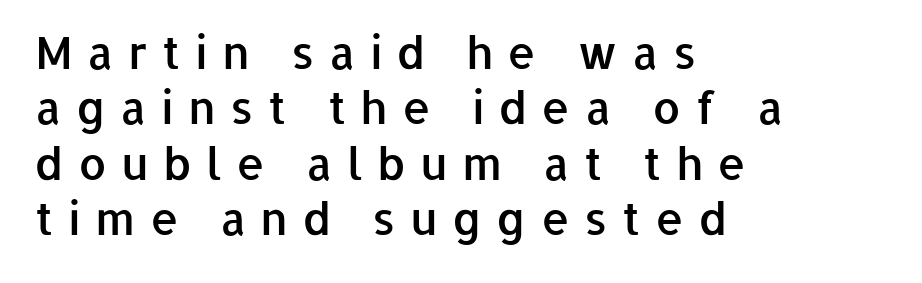
In terms of letterform style, serifs are entirely absent. The passage shown is typed in a proportional face where columns would drift. Descender tails drop into unmarked territory. A roman cut, with each character standing at attention. Each word looks stretched out because of the extra space between its letters.
